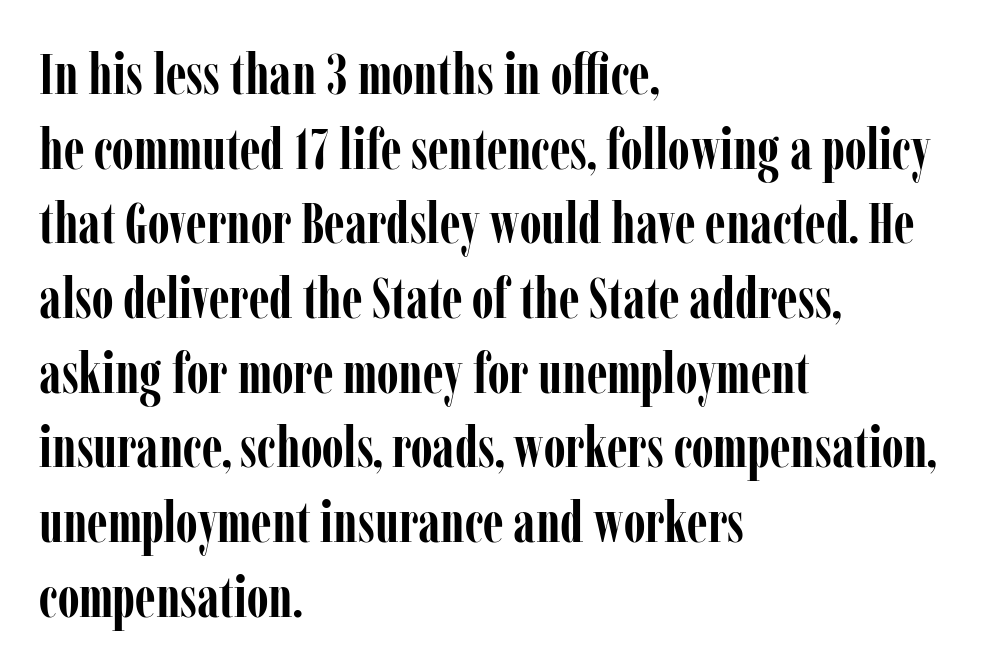
{"serif": "yes", "italic": "no", "bold": "yes", "weight": "semibold", "width": "condensed", "stroke_contrast": "low", "x_height": "medium", "monospaced": "no", "underline": "no", "align": "left", "line_spacing": "normal", "line_spacing_ratio": 1.31, "letter_spacing": "normal", "letter_spacing_em": 0.0, "glyph_px": 57}
